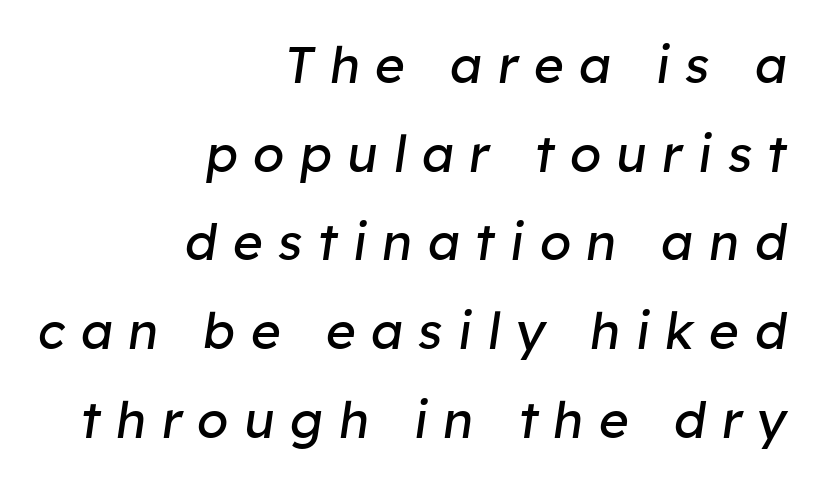
Q: Is the text bold? A: No.
Q: Is the text italic (slanted)? A: Yes, it leans right by about 8 degrees.
Q: Is the text underlined? A: No.
Q: How is the paragraph aligned? A: Right-aligned.
Q: Is the spacing between letters normal or unusually wide? A: Unusually wide.
Q: Width (condensed, normal, or wide)? A: Normal.
Q: Stroke contrast? A: Low.
Q: x-height? A: Medium.
Q: Monospaced? A: No.
